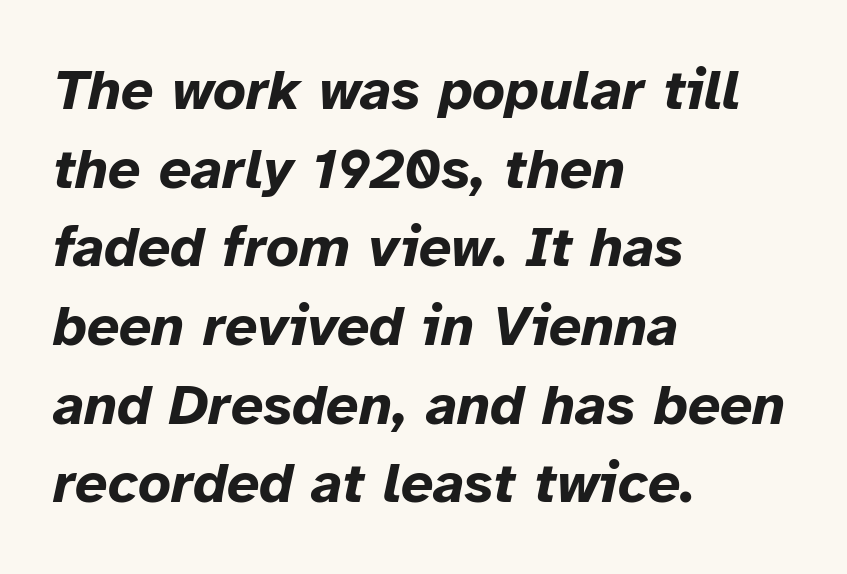
The face used here is rendered with its standard letterfit. Each letter keeps its own natural width here, so spacing adapts to shape. Is the type slanted? Yes — the strokes lean at a clear angle. Type without underlining. This is heavy type, rendered in bold.
